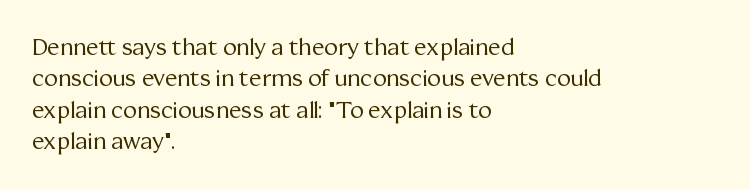
The image shows 23 px text type, upright; set left-aligned, normal line spacing (1.36x), normal letter spacing, not underlined.
